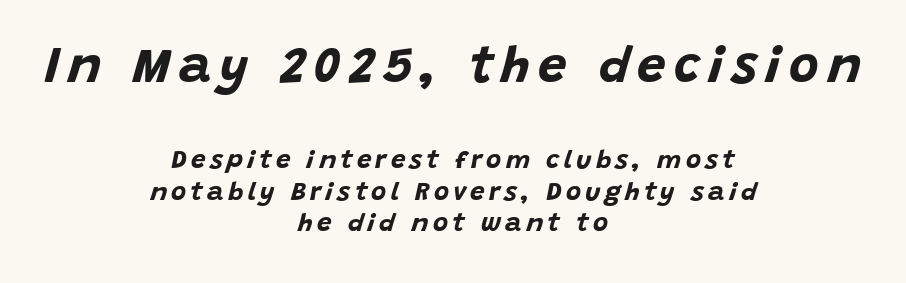
The image shows 51 px bold type, italic (leaning right); set centered, line spacing 1.23x, not underlined; the first (top) block is 1.96x larger; low stroke contrast and a large x-height.
